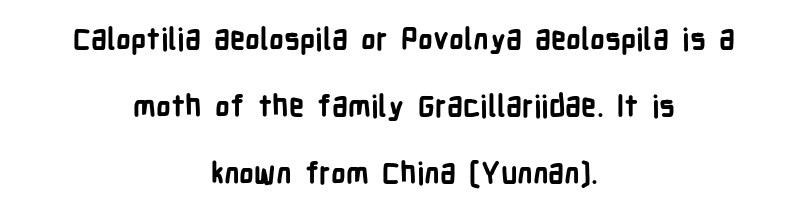
Upright lettering throughout. Proportional: the letters do not fall into vertical columns. Compared with typical paragraphs, the rows here are farther apart. Just letters on the line, the space beneath them empty. If you folded the block vertically in half, each line would mirror itself in length. Its strokes are broad and dark, the hallmark of bold type.
